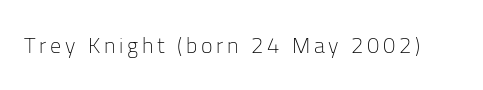
The image shows 22 px text type, upright; set not underlined.
